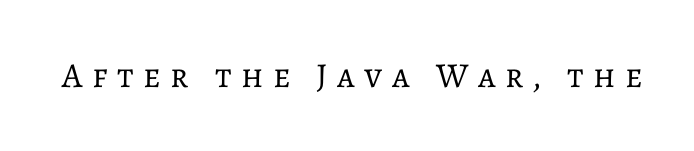
{"italic": "no", "bold": "no", "weight": "regular", "width": "normal", "stroke_contrast": "low", "x_height": "medium", "monospaced": "no", "underline": "no", "letter_spacing": "wide", "letter_spacing_em": 0.27, "glyph_px": 35}
